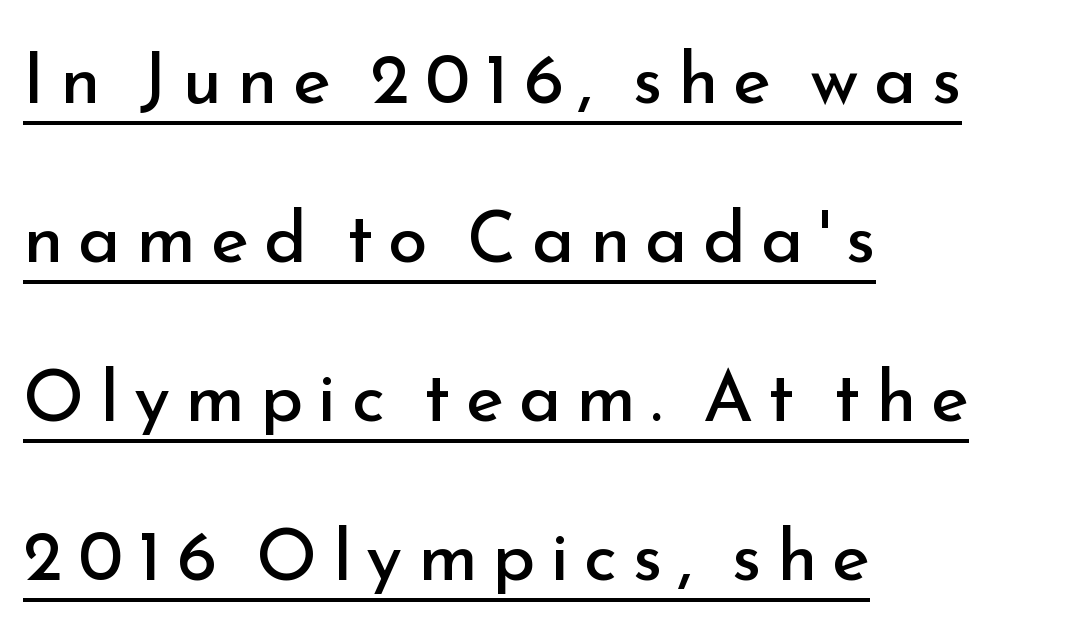
The image shows 72 px regular-weight sans-serif type, upright; set left-aligned, loose line spacing (2.21x), unusually wide letter spacing (+0.21 em), underlined; low stroke contrast and a small x-height.
